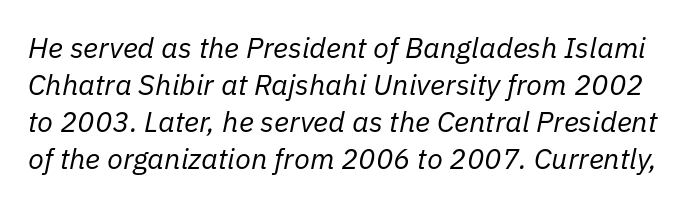
Q: Is the text bold? A: No.
Q: Is the text italic (slanted)? A: Yes, it leans right by about 11 degrees.
Q: Is the text underlined? A: No.
Q: Is the spacing between letters normal or unusually wide? A: Normal.
Q: Is the spacing between lines tight, normal or loose? A: Normal.
Q: Width (condensed, normal, or wide)? A: Normal.
Q: Stroke contrast? A: Low.
Q: x-height? A: Medium.
Q: Monospaced? A: No.
